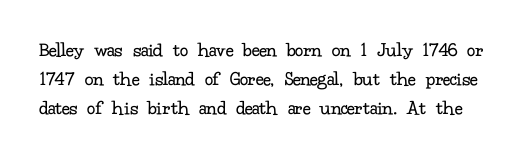
{"italic": "no", "bold": "no", "underline": "no", "line_spacing": "normal", "line_spacing_ratio": 1.39, "letter_spacing": "normal", "letter_spacing_em": 0.0, "glyph_px": 21}
